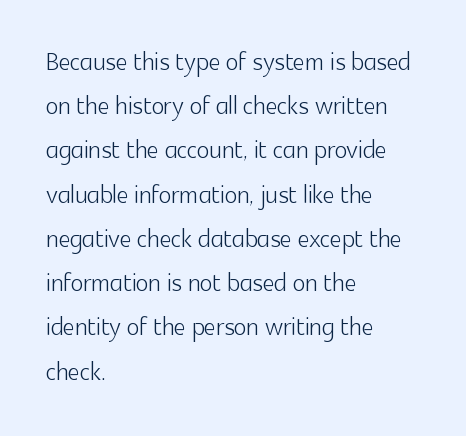
Underline: absent. If you measured baseline to baseline, you'd find a middling distance. Unlike a traditional serif, this face leaves its strokes unadorned. The ragged edge is on the right, which tells us the setting is flush left. Italic: no, the glyphs are upright roman.
